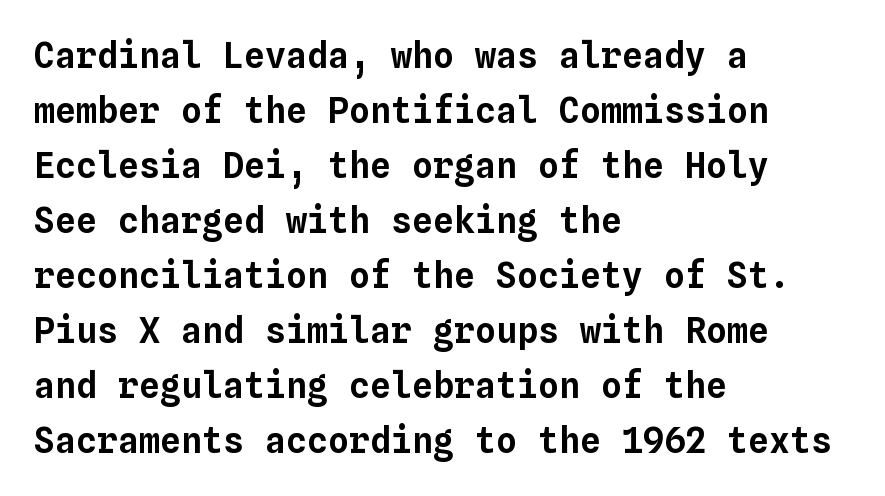
Unlike italic type, these characters show no tilt at all. The rendering uses typewriter-style spacing with identical character cells. Is there much room between lines? A standard amount, neither cramped nor airy. Reading down the block, your eye returns to a fixed left position each line. This sample uses plain, unmodified letter spacing. Only glyphs here, with clear space below each row.
